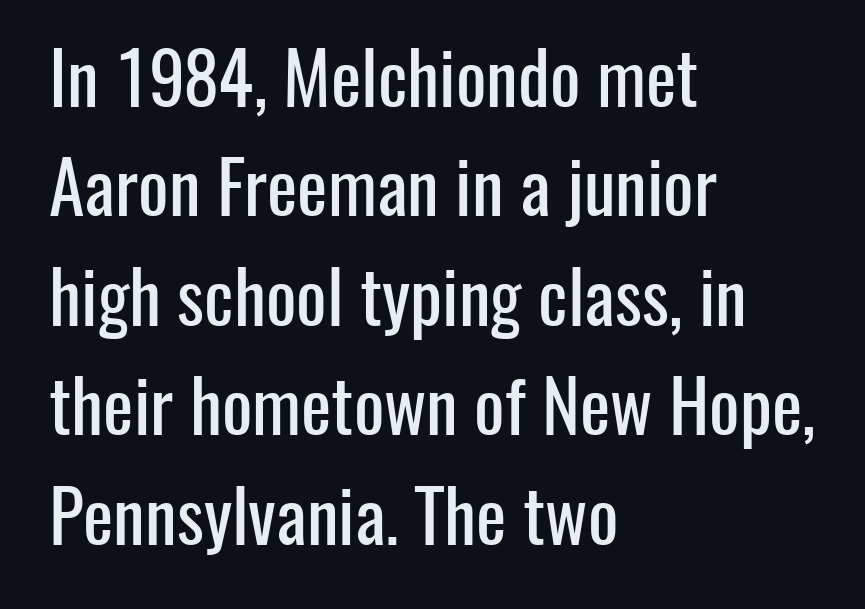
Q: Is the text italic (slanted)? A: No, it is upright.
Q: Is the typeface a serif or a sans-serif typeface? A: Sans-serif.
Q: Is the text underlined? A: No.
Q: How is the paragraph aligned? A: Left-aligned.
Q: Is the spacing between letters normal or unusually wide? A: Normal.
Q: Is the spacing between lines tight, normal or loose? A: Normal.
Q: Width (condensed, normal, or wide)? A: Condensed.
Q: Stroke contrast? A: Low.
Q: x-height? A: Medium.
Q: Monospaced? A: No.
